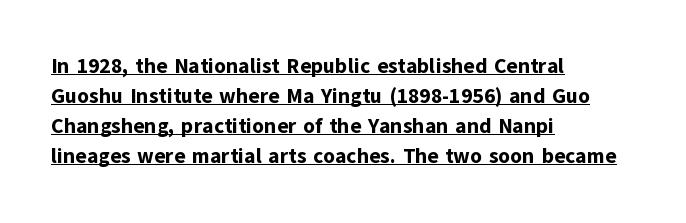
Q: Is the text bold? A: Yes.
Q: Is the text italic (slanted)? A: No, it is upright.
Q: Is the text underlined? A: Yes.
Q: How is the paragraph aligned? A: Left-aligned.
Q: Is the spacing between letters normal or unusually wide? A: Normal.
Q: Is the spacing between lines tight, normal or loose? A: Normal.
